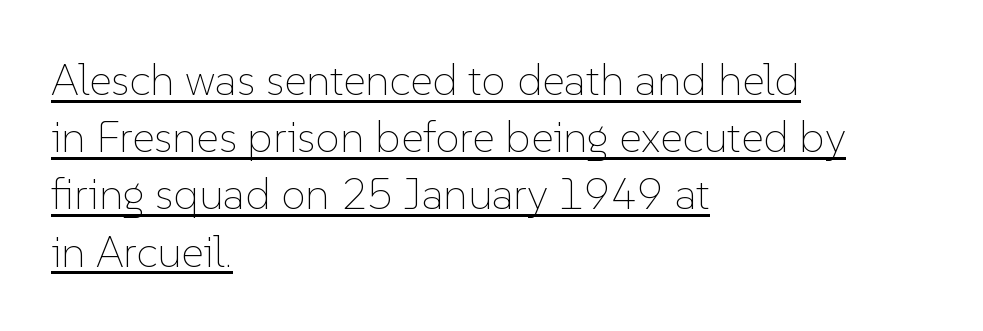
All the whitespace from short lines collects on the right. Unlike italic type, these characters show no tilt at all. No heavy texture on the line: the type isn't bold. Note the varied advance widths — an 'i' is clearly narrower than an 'm'. If you measured baseline to baseline, you'd find a middling distance.
